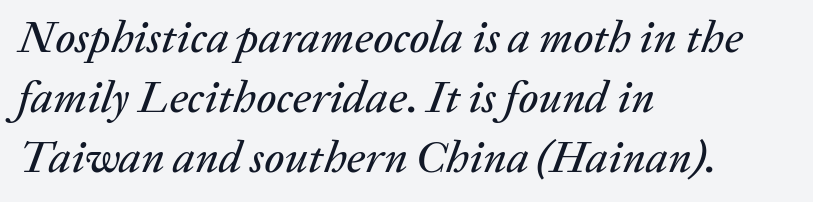
Q: Is the text italic (slanted)? A: Yes, it leans right by about 20 degrees.
Q: Is the text underlined? A: No.
Q: How is the paragraph aligned? A: Left-aligned.
Q: Is the spacing between letters normal or unusually wide? A: Normal.
Q: Is the spacing between lines tight, normal or loose? A: Normal.
Q: Width (condensed, normal, or wide)? A: Normal.
Q: Stroke contrast? A: Low.
Q: x-height? A: Medium.
Q: Monospaced? A: No.
